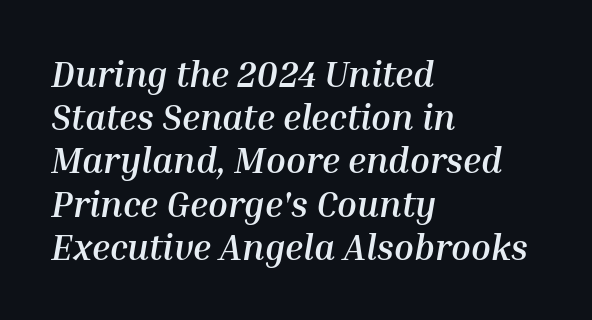
Q: Is the text bold? A: Yes.
Q: Is the text italic (slanted)? A: Yes, it leans right by about 10 degrees.
Q: Is the text underlined? A: No.
Q: How is the paragraph aligned? A: Left-aligned.
Q: Is the spacing between letters normal or unusually wide? A: Normal.
Q: Width (condensed, normal, or wide)? A: Normal.
Q: Stroke contrast? A: Medium.
Q: x-height? A: Medium.
Q: Monospaced? A: No.
